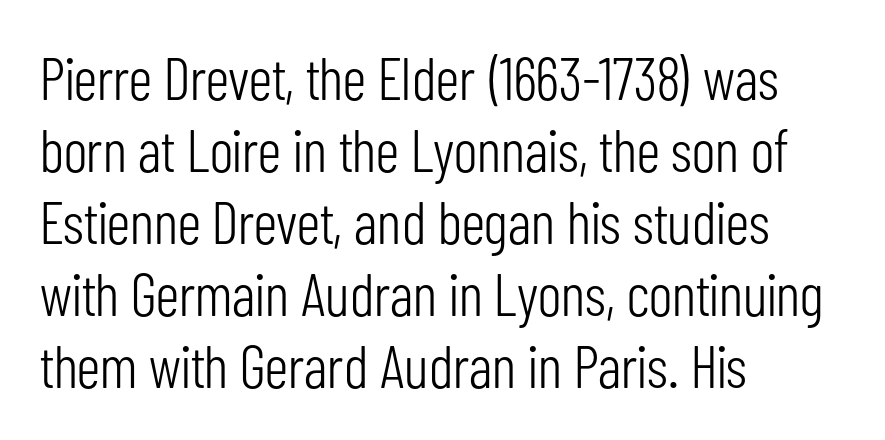
The image shows 60 px light, condensed sans-serif type, upright; set left-aligned, line spacing 1.2x, normal letter spacing, not underlined; low stroke contrast and a medium x-height.
